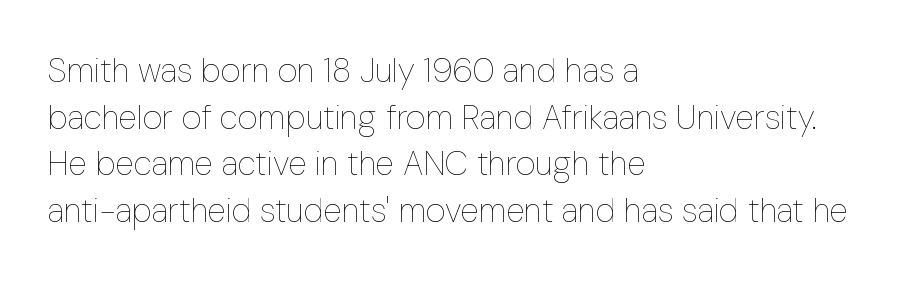
Q: Is the text bold? A: No.
Q: Is the text italic (slanted)? A: No, it is upright.
Q: Is the text underlined? A: No.
Q: How is the paragraph aligned? A: Left-aligned.
Q: Is the spacing between letters normal or unusually wide? A: Normal.
Q: Is the spacing between lines tight, normal or loose? A: Normal.
Q: Width (condensed, normal, or wide)? A: Condensed.
Q: Stroke contrast? A: Low.
Q: x-height? A: Medium.
Q: Monospaced? A: No.
